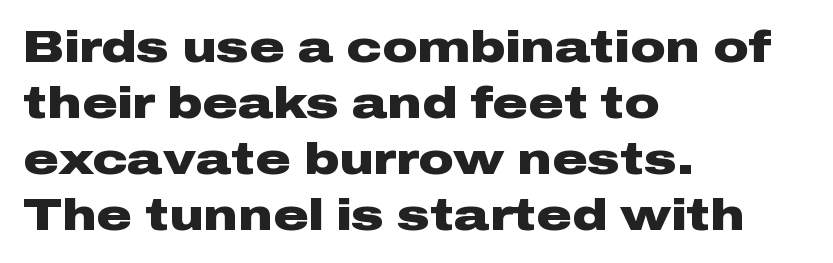
The image shows 44 px heavy, wide sans-serif type, upright; set left-aligned, normal line spacing (1.27x), normal letter spacing, not underlined; low stroke contrast and a medium x-height.
